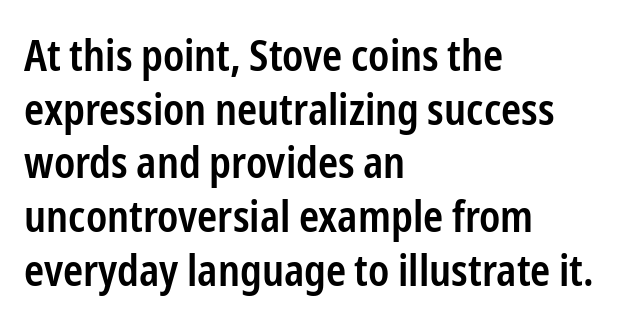
{"serif": "no", "italic": "no", "bold": "semi", "weight": "semibold", "width": "condensed", "stroke_contrast": "low", "x_height": "medium", "monospaced": "no", "underline": "no", "align": "left", "line_spacing": "normal", "line_spacing_ratio": 1.25, "letter_spacing": "normal", "letter_spacing_em": 0.0, "glyph_px": 43}
